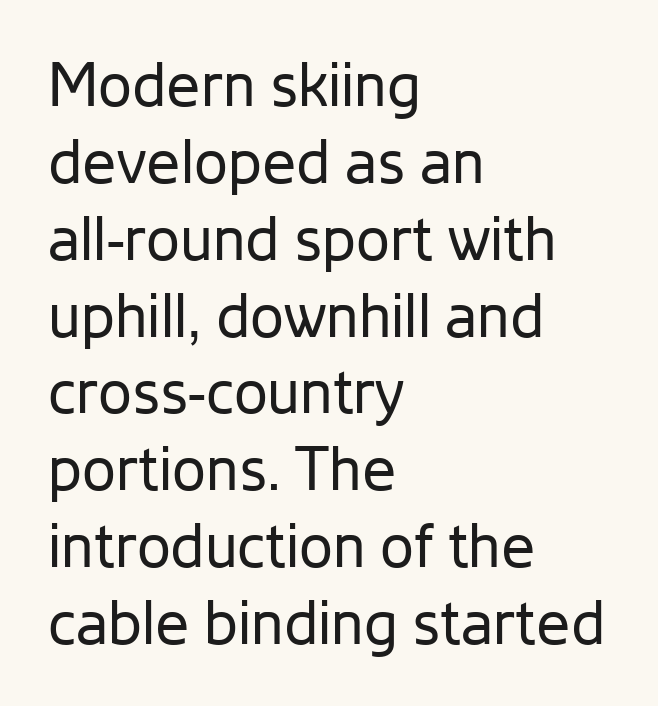
The image shows 61 px regular-weight sans-serif type, upright; set left-aligned, normal line spacing (1.26x), normal letter spacing, not underlined; low stroke contrast and a medium x-height.
